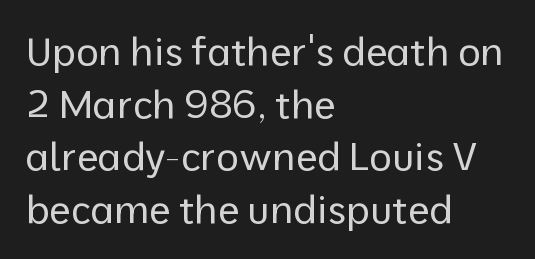
The image shows 39 px regular-weight sans-serif type, upright; set left-aligned, normal line spacing (1.35x), normal letter spacing, not underlined; low stroke contrast and a medium x-height.
